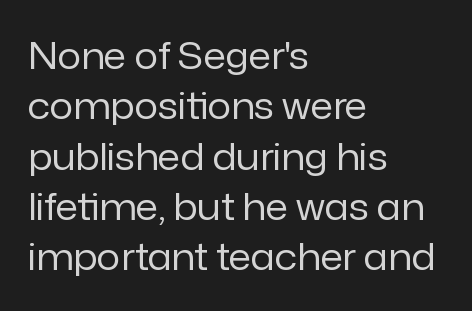
The image shows 37 px regular-weight sans-serif type, upright; set left-aligned, normal line spacing (1.36x), normal letter spacing, not underlined; low stroke contrast and a medium x-height.
